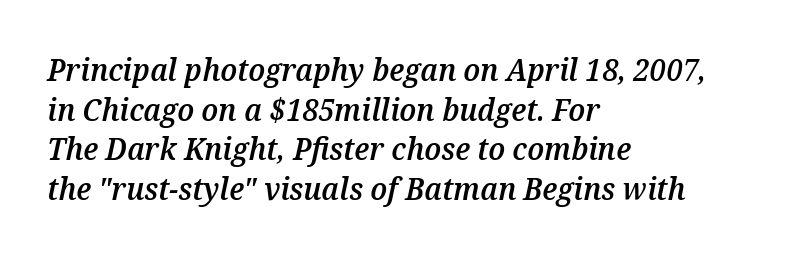
Q: Is the text bold? A: Semi-bold.
Q: Is the text italic (slanted)? A: Yes, it leans right by about 12 degrees.
Q: Is the text underlined? A: No.
Q: How is the paragraph aligned? A: Left-aligned.
Q: Is the spacing between letters normal or unusually wide? A: Normal.
Q: Is the spacing between lines tight, normal or loose? A: Normal.
Q: Width (condensed, normal, or wide)? A: Normal.
Q: Stroke contrast? A: Medium.
Q: x-height? A: Medium.
Q: Monospaced? A: No.
